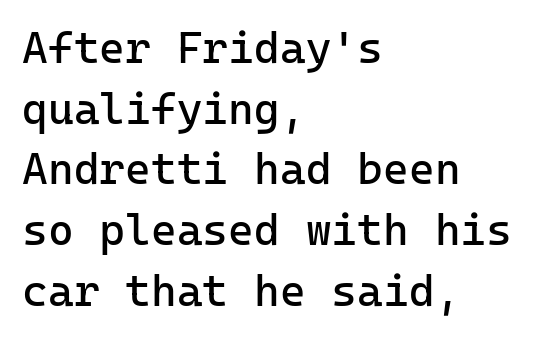
{"serif": "no", "italic": "no", "bold": "no", "weight": "regular", "width": "normal", "stroke_contrast": "low", "x_height": "medium", "monospaced": "yes", "underline": "no", "align": "left", "line_spacing": "normal", "line_spacing_ratio": 1.38, "letter_spacing": "normal", "letter_spacing_em": 0.0, "glyph_px": 44}
